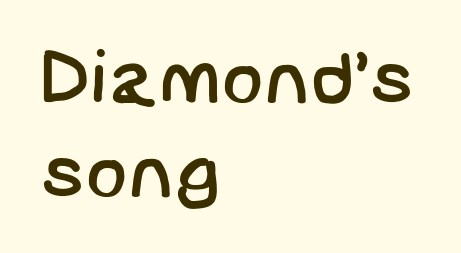
Layout note: lines flush left. Does extra space separate the letters? No, they use regular spacing. This is not heavy type; no bold has been used. Rule under the text: the space is simply empty. Serifs: no, the terminals of the letterforms are clean.
